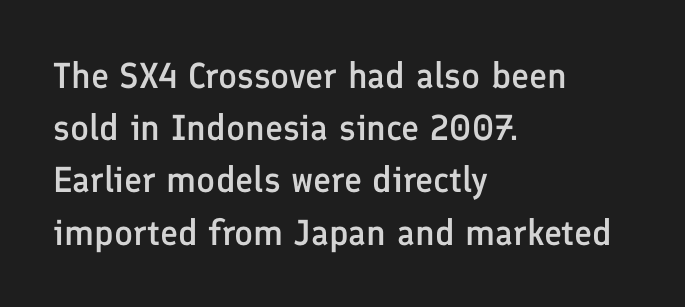
{"serif": "no", "italic": "no", "bold": "semi", "weight": "semibold", "width": "normal", "stroke_contrast": "low", "x_height": "medium", "monospaced": "no", "underline": "no", "align": "left", "line_spacing": "normal", "line_spacing_ratio": 1.45, "letter_spacing": "normal", "letter_spacing_em": 0.0, "glyph_px": 36}
